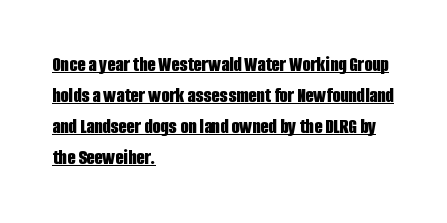
{"italic": "no", "bold": "yes", "underline": "yes", "align": "left", "line_spacing": "normal", "line_spacing_ratio": 1.47, "letter_spacing": "normal", "letter_spacing_em": 0.0, "glyph_px": 21}
